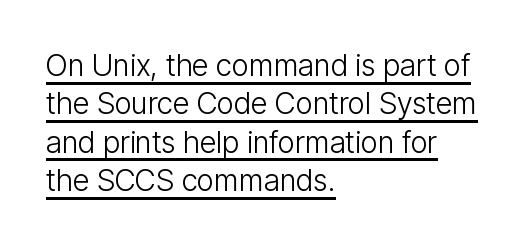
Normally led — the rows are evenly, conventionally spaced. Emphasis is given by a line drawn under the lettering. Posture: straight, roman, zero tilt. Is this a sans? Yes — the strokes have no serifs. In terms of letterspacing, this is plain default setting. The font is comparable to plain body text, perhaps lighter.
